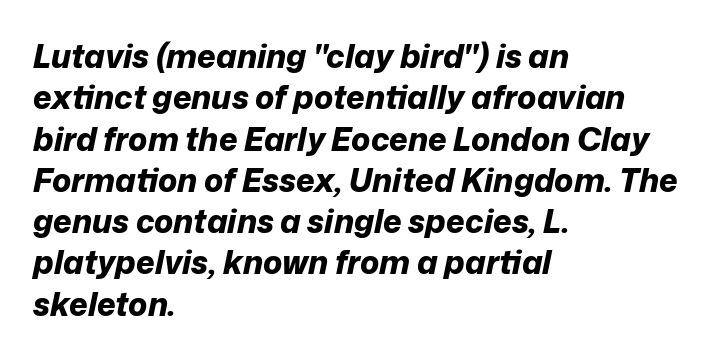
The image shows 32 px bold type, italic (leaning right); set left-aligned, normal line spacing (1.29x), normal letter spacing, not underlined; low stroke contrast and a medium x-height.
